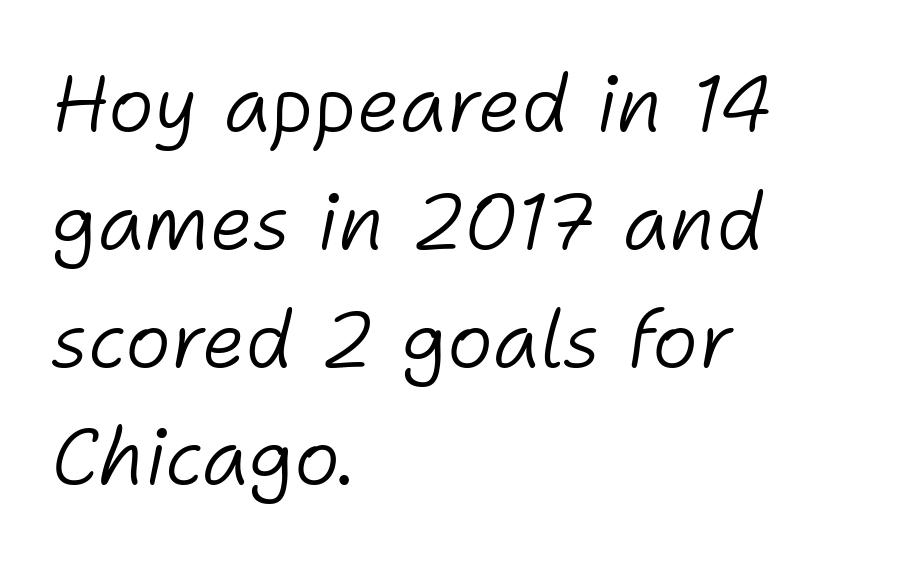
A normal amount of white space separates one row of letters from the next. The text block is weighted toward the left margin, trailing off unevenly rightward. Bold? No — there's no thickening of the strokes. Varying glyph widths throughout — classic text-font behaviour. Underlining? Definitely not there. You could call the tracking neutral — neither tight nor loose.
